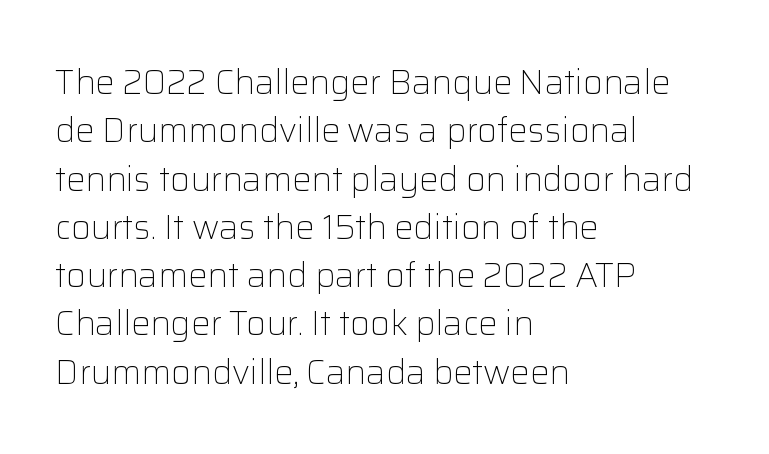
The letters advance in unequal steps, a hallmark of proportional type. Nope, no serifs anywhere on these letters. The letters sit at their default tracking, neither squeezed nor spread. Visually the block forms a straight wall on the left and a jagged coastline on the right. No italicization has been applied; the sample stays upright.
